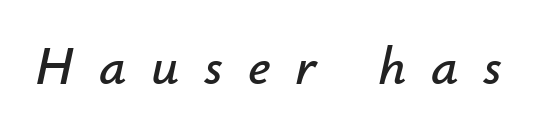
The image shows 54 px text type, italic (leaning right); set unusually wide letter spacing (+0.46 em), not underlined; low stroke contrast and a small x-height.
